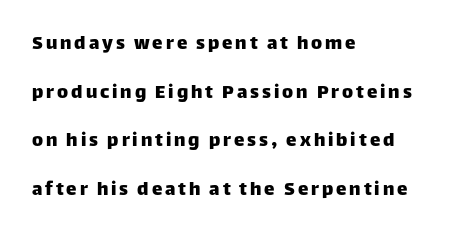
{"italic": "no", "underline": "no", "align": "left", "line_spacing": "loose", "line_spacing_ratio": 2.31, "glyph_px": 21}
